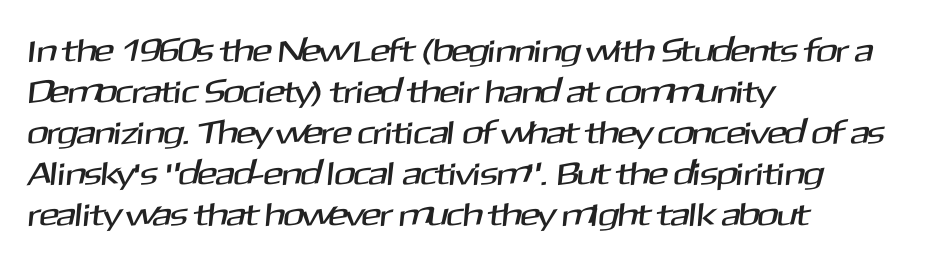
{"serif": "no", "width": "normal", "stroke_contrast": "medium", "x_height": "medium", "monospaced": "no", "underline": "no", "align": "left", "line_spacing_ratio": 1.24, "letter_spacing": "normal", "letter_spacing_em": 0.0, "glyph_px": 33}
